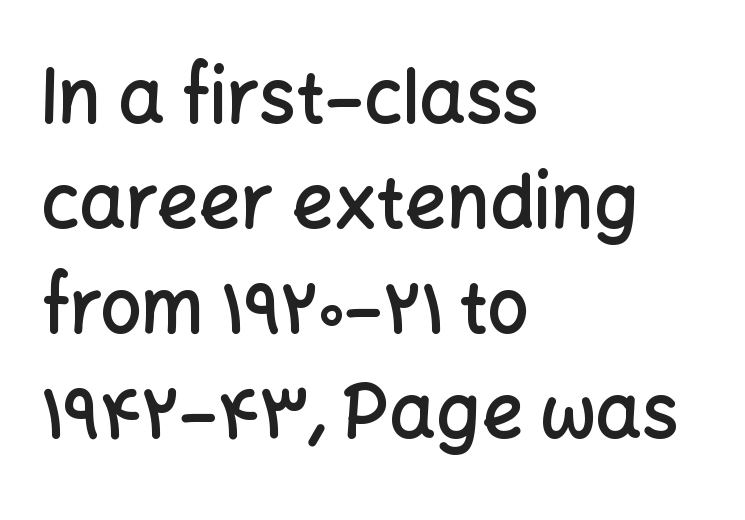
Stroke thickness is moderately raised; the sample reads as semibold. Descender tails drop into unmarked territory. Each line starts at the same left margin while the right side varies. This sample has the flowing, uneven cadence of proportional lettering. Here the glyphs are tracked normally, forming tight word shapes.
